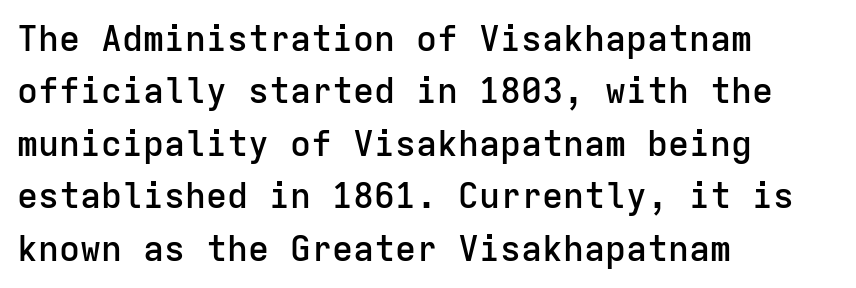
{"serif": "no", "italic": "no", "bold": "semi", "weight": "semibold", "width": "normal", "stroke_contrast": "low", "x_height": "medium", "monospaced": "yes", "underline": "no", "align": "left", "line_spacing": "normal", "line_spacing_ratio": 1.5, "letter_spacing": "normal", "letter_spacing_em": 0.0, "glyph_px": 35}
